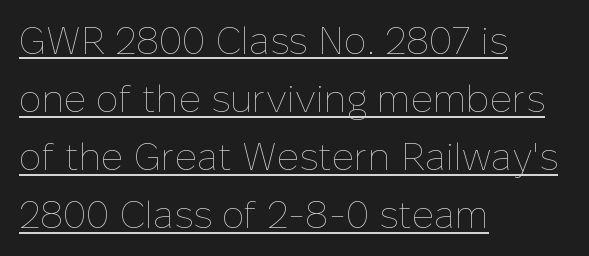
The image shows 38 px thin type, upright; set left-aligned, normal line spacing (1.53x), normal letter spacing, underlined; low stroke contrast and a medium x-height.
